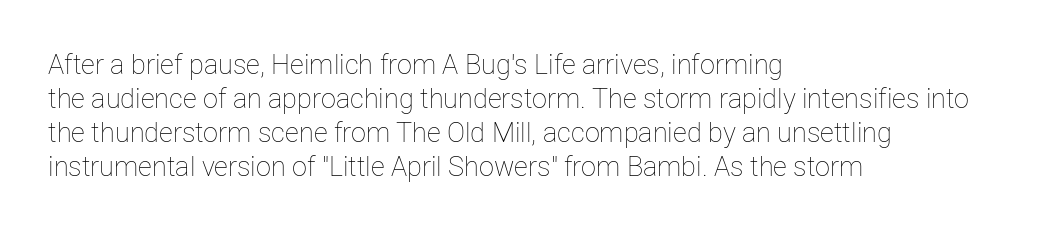
{"italic": "no", "bold": "no", "underline": "no", "align": "left", "line_spacing": "normal", "line_spacing_ratio": 1.26, "letter_spacing": "normal", "letter_spacing_em": 0.0, "glyph_px": 27}
